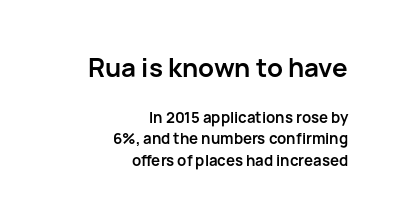
These lines sit exactly where default settings would place them. Nope, not italic — everything's standing straight. The composition opens big and finishes small. Honestly, the letter spacing is just normal — you wouldn't notice it. The lines in this sample share a right terminus and differ only in where they begin. The words here are not underlined.
